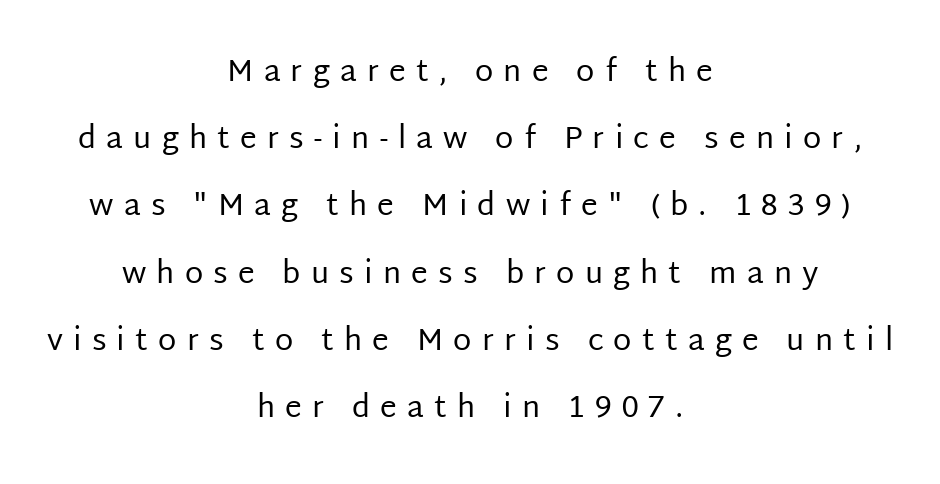
Q: Is the text bold? A: No.
Q: Is the text italic (slanted)? A: No, it is upright.
Q: Is the typeface a serif or a sans-serif typeface? A: Sans-serif.
Q: Is the text underlined? A: No.
Q: How is the paragraph aligned? A: Centered.
Q: Is the spacing between letters normal or unusually wide? A: Unusually wide.
Q: Is the spacing between lines tight, normal or loose? A: Loose.
Q: Width (condensed, normal, or wide)? A: Normal.
Q: Stroke contrast? A: Low.
Q: x-height? A: Large.
Q: Monospaced? A: No.
